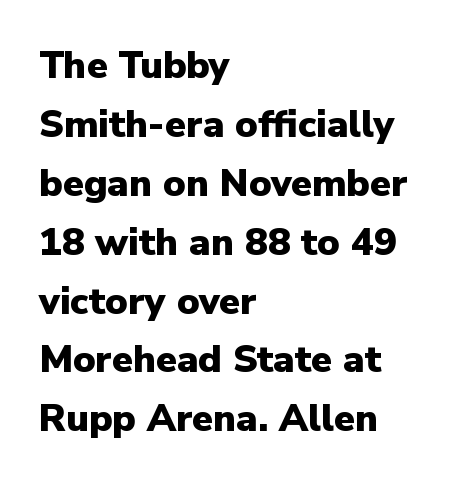
{"serif": "no", "italic": "no", "bold": "yes", "weight": "heavy", "width": "normal", "stroke_contrast": "low", "x_height": "medium", "monospaced": "no", "underline": "no", "align": "left", "line_spacing": "normal", "line_spacing_ratio": 1.55, "letter_spacing": "normal", "letter_spacing_em": 0.0, "glyph_px": 38}
